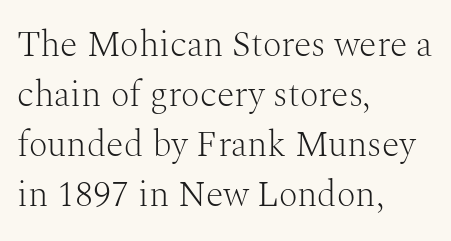
The image shows 36 px light serif type, upright; set left-aligned, normal line spacing (1.39x), normal letter spacing, not underlined; medium stroke contrast and a medium x-height.
